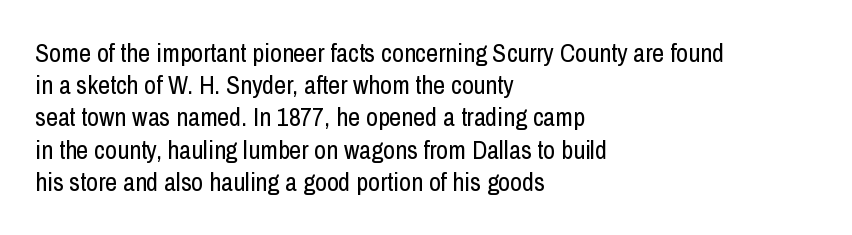
The image shows 26 px text type, upright; set left-aligned, line spacing 1.24x, normal letter spacing, not underlined.
